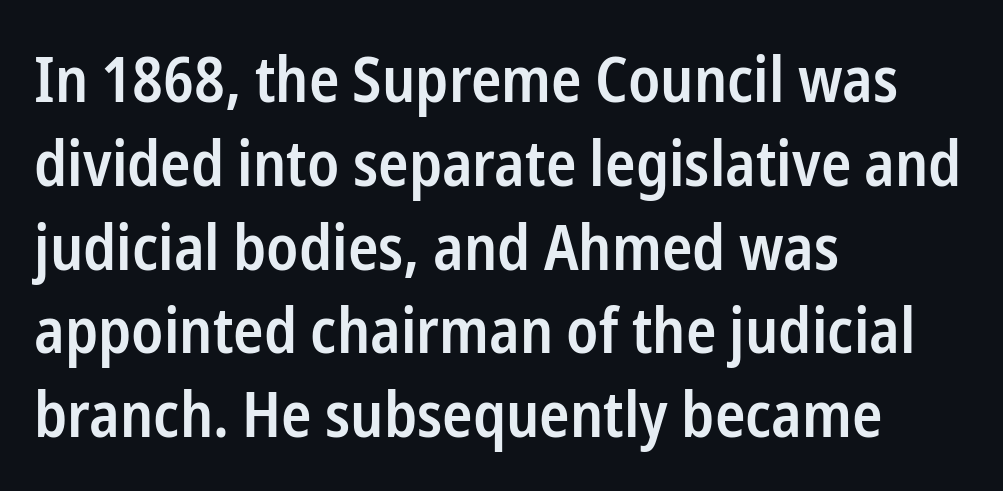
The image shows 63 px semibold, condensed sans-serif type, upright; set left-aligned, normal line spacing (1.33x), normal letter spacing, not underlined; low stroke contrast and a medium x-height.
